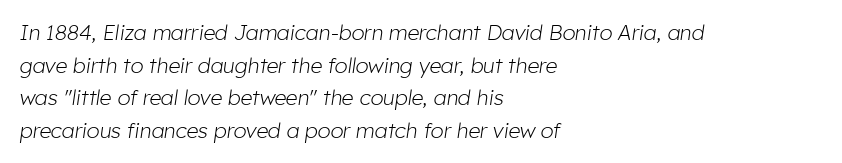
Q: Is the text bold? A: No.
Q: Is the text italic (slanted)? A: Yes, it leans right by about 8 degrees.
Q: Is the text underlined? A: No.
Q: How is the paragraph aligned? A: Left-aligned.
Q: Is the spacing between letters normal or unusually wide? A: Normal.
Q: Is the spacing between lines tight, normal or loose? A: Normal.
